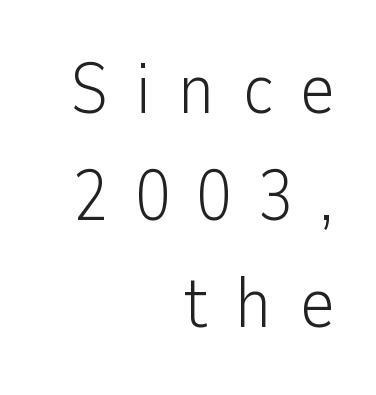
{"serif": "no", "italic": "no", "bold": "no", "weight": "light", "width": "normal", "stroke_contrast": "low", "x_height": "medium", "monospaced": "no", "underline": "no", "align": "right", "line_spacing": "normal", "line_spacing_ratio": 1.51, "letter_spacing": "wide", "letter_spacing_em": 0.37, "glyph_px": 71}
